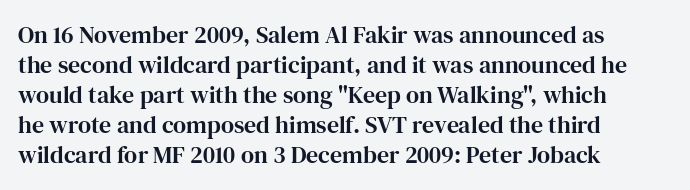
{"italic": "no", "underline": "no", "align": "left", "line_spacing": "normal", "line_spacing_ratio": 1.25, "letter_spacing": "normal", "letter_spacing_em": 0.0, "glyph_px": 24}
